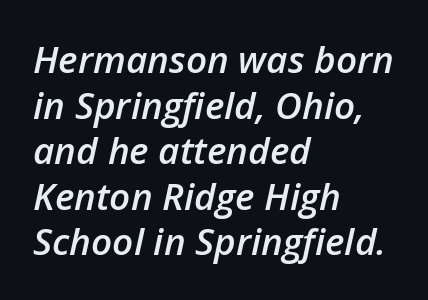
This sample is left-justified, so line endings fall wherever the words run out. Nobody drew a line under any word here. What weight is shown? A semibold, between regular and bold. Does the lettering tilt? It does — this is italic. You could call the tracking neutral — neither tight nor loose.
